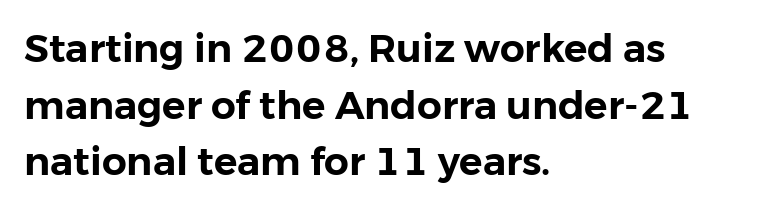
Q: Is the text italic (slanted)? A: No, it is upright.
Q: Is the typeface a serif or a sans-serif typeface? A: Sans-serif.
Q: Is the text underlined? A: No.
Q: How is the paragraph aligned? A: Left-aligned.
Q: Is the spacing between letters normal or unusually wide? A: Normal.
Q: Is the spacing between lines tight, normal or loose? A: Normal.
Q: Width (condensed, normal, or wide)? A: Normal.
Q: Stroke contrast? A: Low.
Q: x-height? A: Medium.
Q: Monospaced? A: No.
